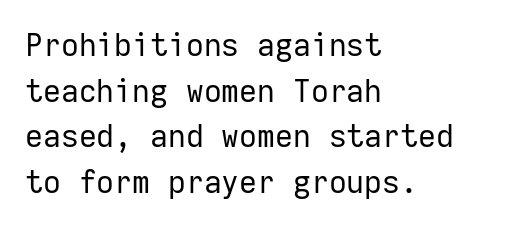
{"serif": "no", "italic": "no", "bold": "no", "weight": "regular", "width": "normal", "stroke_contrast": "low", "x_height": "medium", "monospaced": "yes", "underline": "no", "align": "left", "line_spacing": "normal", "line_spacing_ratio": 1.47, "letter_spacing": "normal", "letter_spacing_em": 0.0, "glyph_px": 31}
